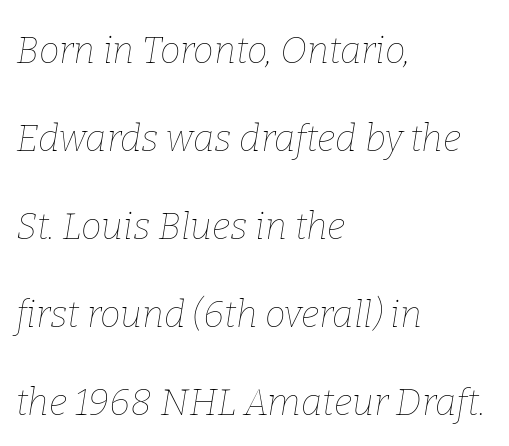
The image shows 37 px thin type, italic (leaning right); set left-aligned, loose line spacing (2.38x), normal letter spacing, not underlined; low stroke contrast and a medium x-height.
